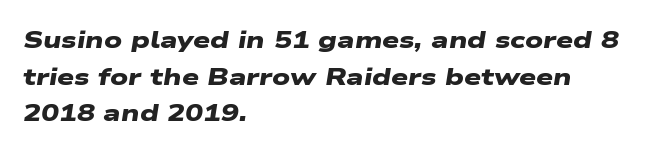
Q: Is the text bold? A: Yes.
Q: Is the text underlined? A: No.
Q: How is the paragraph aligned? A: Left-aligned.
Q: Is the spacing between letters normal or unusually wide? A: Normal.
Q: Is the spacing between lines tight, normal or loose? A: Normal.
